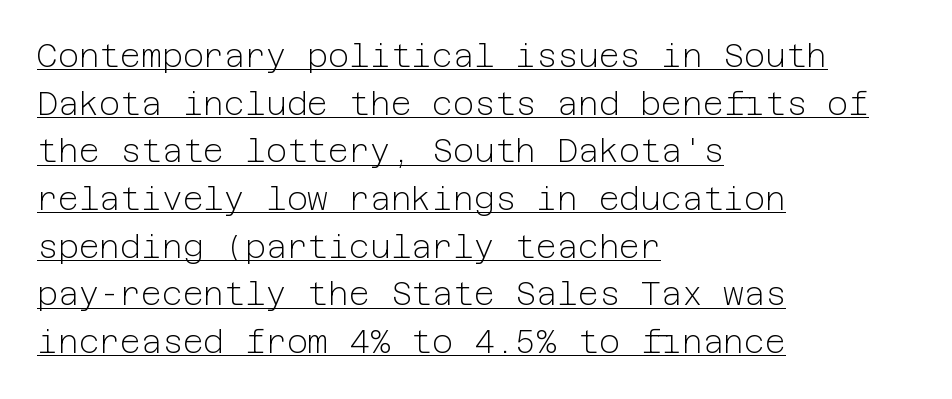
The strokes are not fattened; the text isn't bold. To sum up the face: it is a sans, with no serifs. The compositor pushed each line to the left boundary. The line-height multiplier appears to be the usual default. This sample carries an underscore along the baseline area.
